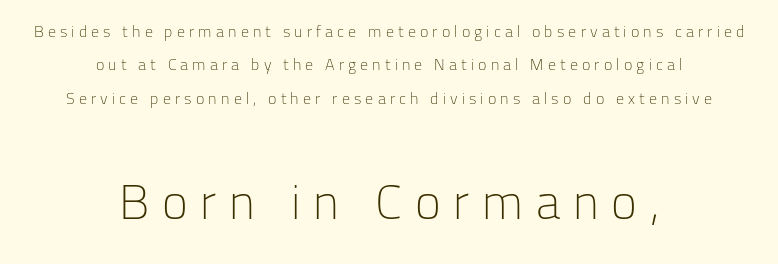
Loose tracking; the words dissolve into strings of separated letters. Neither beginnings nor endings align; midpoints do. Leading: increased. This is the regular roman posture of the typeface. Is the lower block the larger one? Yes — the lower block carries the bigger type. Check where the strokes stop: nothing finishes them off — pure sans.
